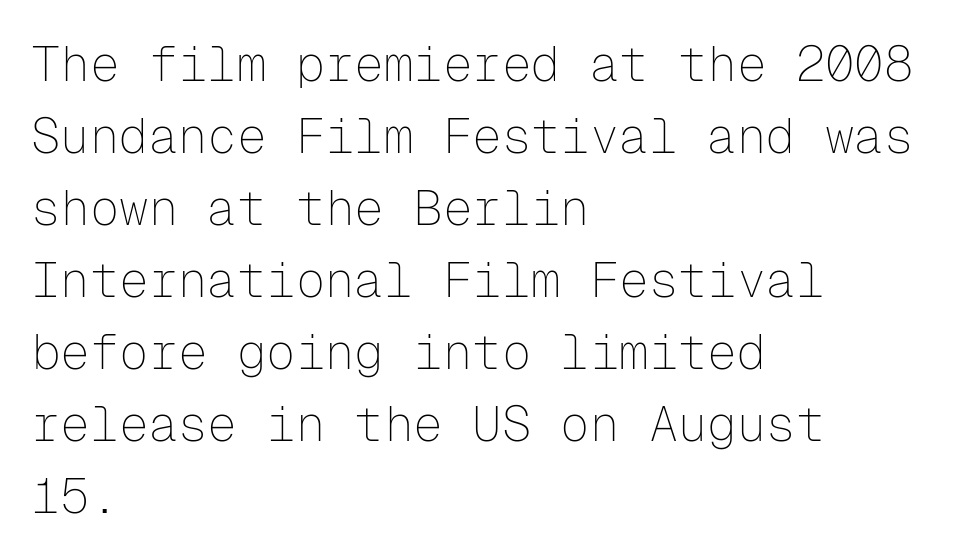
Each row of text sits above clean, open space. The font family rendered here belongs to the sans-serif group. Students, observe: this is what conventionally led text looks like. The weight tops out at a normal text grade.
